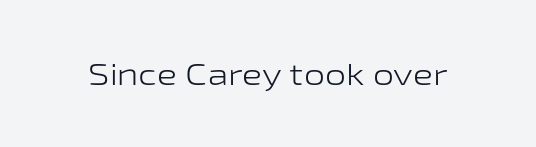
The image shows 30 px light, wide sans-serif type, upright; set normal letter spacing, not underlined; low stroke contrast and a medium x-height.
